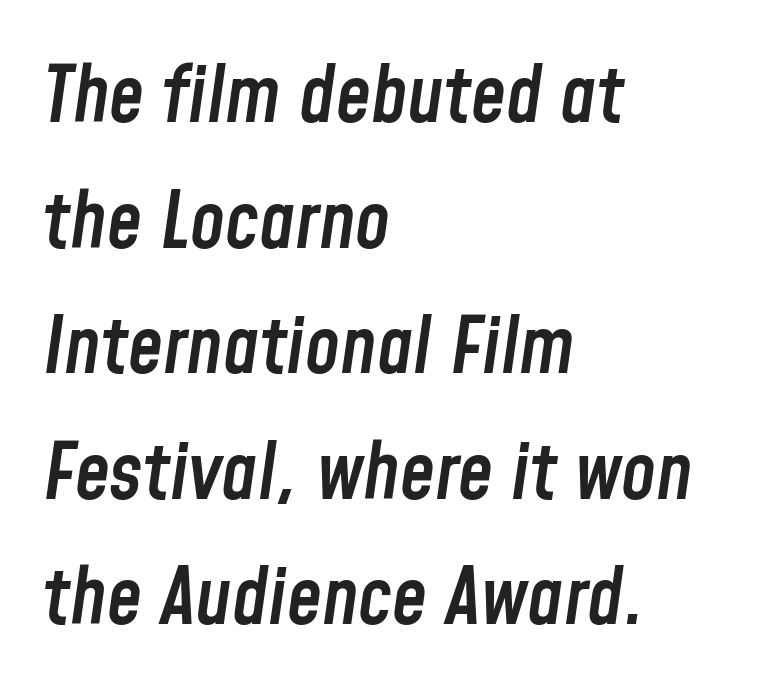
{"italic": "yes", "lean": "right", "slant_degrees": 8, "bold": "semi", "weight": "semibold", "width": "condensed", "stroke_contrast": "low", "x_height": "medium", "monospaced": "no", "underline": "no", "align": "left", "line_spacing": "normal", "line_spacing_ratio": 1.59, "letter_spacing": "normal", "letter_spacing_em": 0.0, "glyph_px": 79}
